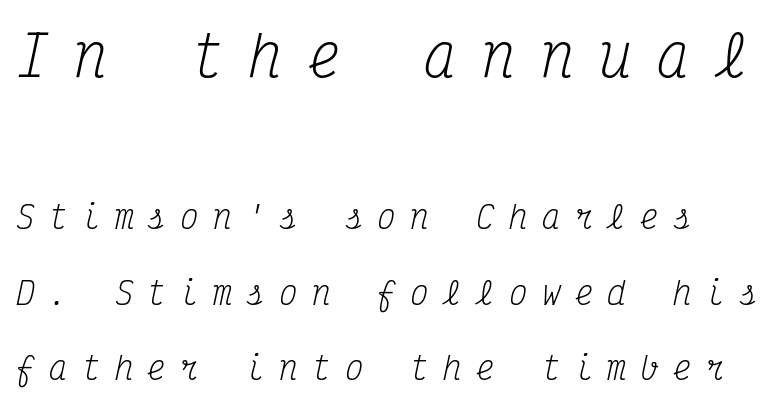
The typesetting does not lean heavy: it is not bold. Decoration check: the copy has no underline. Each letter's strokes conclude with small projecting serifs. Is there much room between lines? Yes — plenty of vertical air separates them. The block sitting higher on the canvas is the one with enlarged characters. Compared with ordinary roman type, these characters are visibly tilted.
